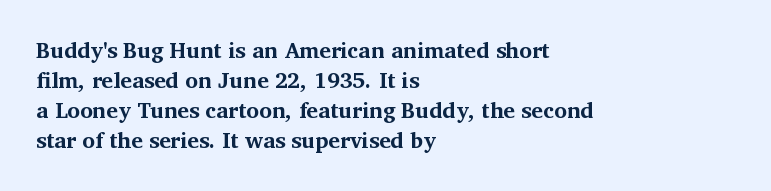
Italic: no, the glyphs are upright roman. Standard letterfit; no display-style spreading of the glyphs. Glance below the letters and you will spot only blank space. Its strokes are broad and dark, the hallmark of bold type.
